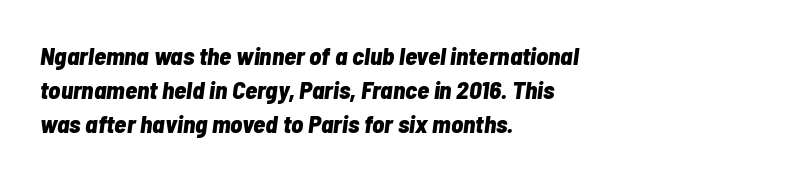
Q: Is the text bold? A: Yes.
Q: Is the text italic (slanted)? A: Yes, it leans right by about 7 degrees.
Q: Is the text underlined? A: No.
Q: How is the paragraph aligned? A: Left-aligned.
Q: Is the spacing between letters normal or unusually wide? A: Normal.
Q: Is the spacing between lines tight, normal or loose? A: Normal.
